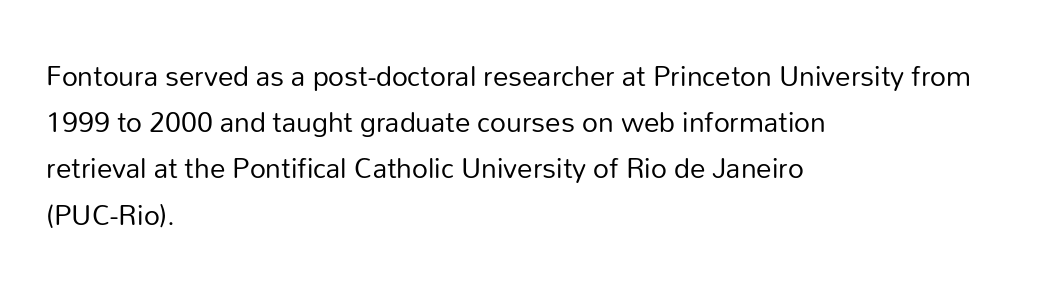
If you drew a line through each stem, it would be perfectly vertical. Check under the words: just untouched page. You could not count columns in this text — the font is proportionally spaced. Baseline-to-baseline distance is the conventional proportion of letter height. The line texture is even and compact thanks to regular tracking.
